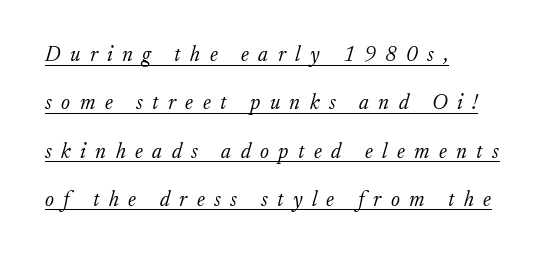
The image shows 21 px text type, italic (leaning right); set left-aligned, loose line spacing (2.3x), unusually wide letter spacing (+0.45 em), underlined.
